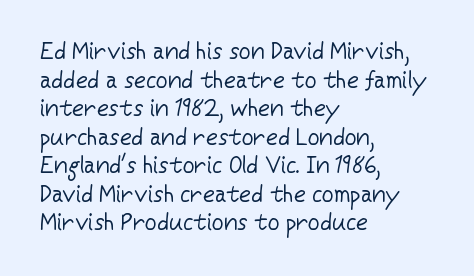
Q: Is the text bold? A: No.
Q: Is the text italic (slanted)? A: No, it is upright.
Q: Is the text underlined? A: No.
Q: How is the paragraph aligned? A: Left-aligned.
Q: Is the spacing between letters normal or unusually wide? A: Normal.
